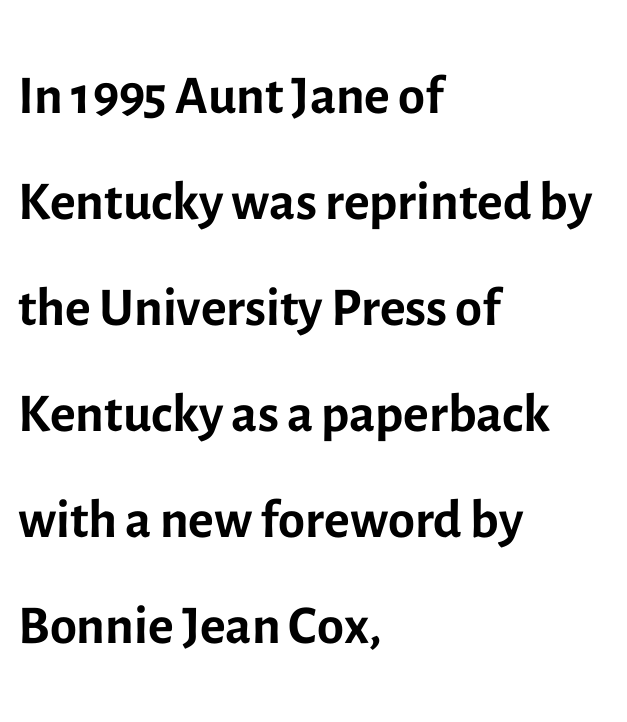
The image shows 78 px regular-weight sans-serif type, upright; set left-aligned, normal line spacing (1.36x), normal letter spacing, not underlined; a medium x-height.
